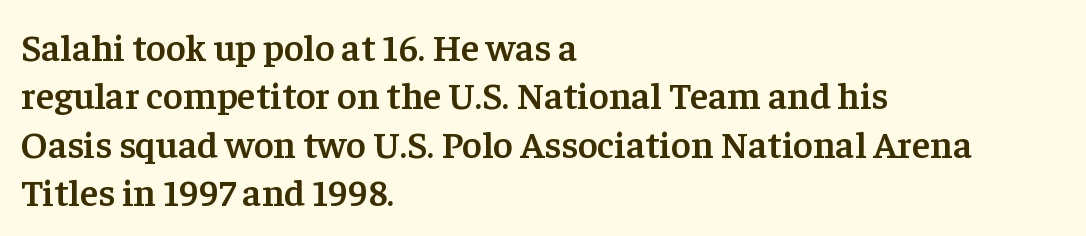
Q: Is the text bold? A: Semi-bold.
Q: Is the text italic (slanted)? A: No, it is upright.
Q: Is the typeface a serif or a sans-serif typeface? A: Serif.
Q: Is the text underlined? A: No.
Q: How is the paragraph aligned? A: Left-aligned.
Q: Is the spacing between letters normal or unusually wide? A: Normal.
Q: Is the spacing between lines tight, normal or loose? A: Normal.
Q: Width (condensed, normal, or wide)? A: Normal.
Q: Stroke contrast? A: Low.
Q: x-height? A: Medium.
Q: Monospaced? A: No.
